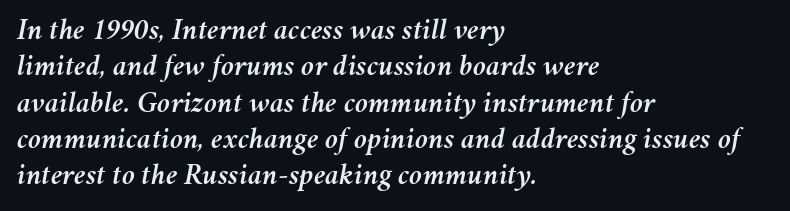
The lettering tilts uniformly, giving the passage an italic look. This sample has the flowing, uneven cadence of proportional lettering. The line texture is even and compact thanks to regular tracking. The text block is weighted toward the left margin, trailing off unevenly rightward. Descenders are the only things crossing below the line.
